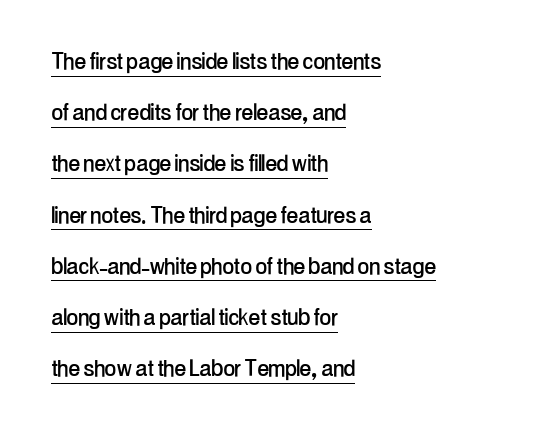
The image shows 28 px condensed sans-serif type, upright; set left-aligned, line spacing 1.83x, normal letter spacing, underlined; low stroke contrast and a medium x-height.
